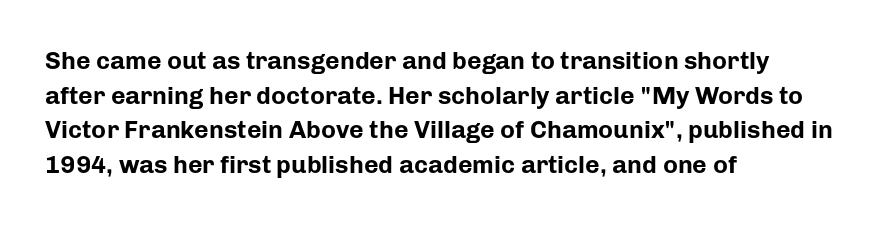
{"italic": "no", "bold": "yes", "underline": "no", "align": "left", "line_spacing": "normal", "line_spacing_ratio": 1.39, "letter_spacing": "normal", "letter_spacing_em": 0.0, "glyph_px": 25}
